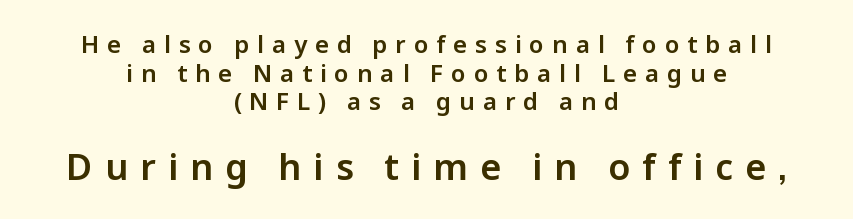
The image shows 36 px sans-serif type, upright; set centered, line spacing 1.19x, unusually wide letter spacing (+0.33 em), not underlined; the second (bottom) block is 1.5x larger; low stroke contrast and a medium x-height.
